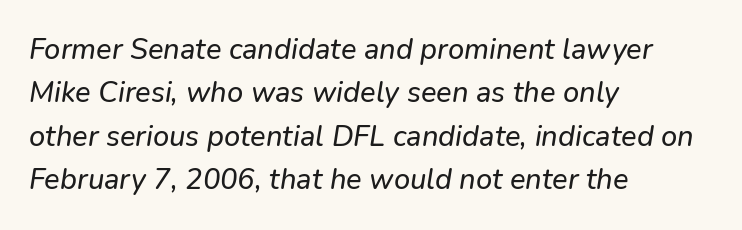
Q: Is the text italic (slanted)? A: Yes, it leans right by about 9 degrees.
Q: Is the text underlined? A: No.
Q: How is the paragraph aligned? A: Left-aligned.
Q: Is the spacing between letters normal or unusually wide? A: Normal.
Q: Is the spacing between lines tight, normal or loose? A: Normal.
Q: Width (condensed, normal, or wide)? A: Normal.
Q: Stroke contrast? A: Low.
Q: x-height? A: Medium.
Q: Monospaced? A: No.
